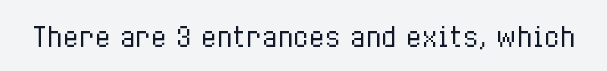
A roman cut, with each character standing at attention. Decoration check: the copy has no underline. The gaps between neighbouring characters are ordinary and unremarkable. Bold? No — there's no thickening of the strokes.
